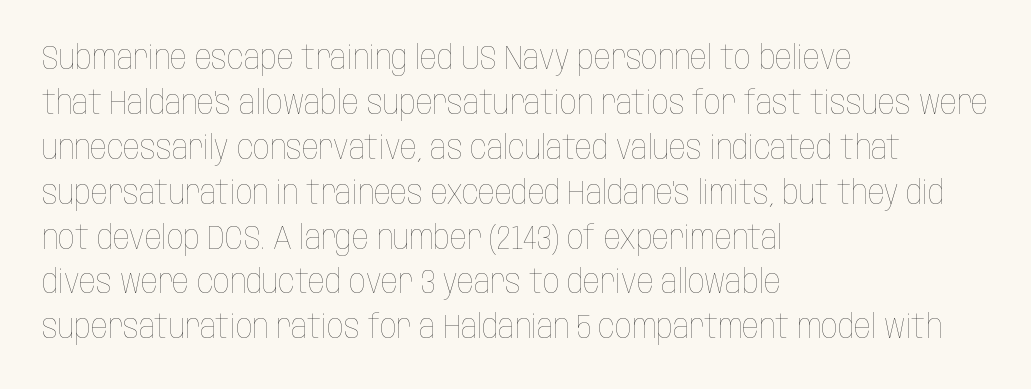
{"italic": "no", "bold": "no", "weight": "thin", "width": "condensed", "stroke_contrast": "low", "x_height": "large", "monospaced": "no", "underline": "no", "align": "left", "line_spacing": "normal", "line_spacing_ratio": 1.36, "letter_spacing": "normal", "letter_spacing_em": 0.0, "glyph_px": 33}
